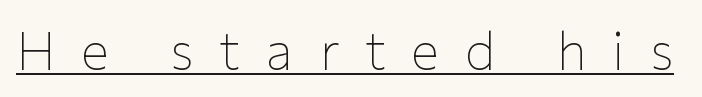
{"serif": "no", "italic": "no", "bold": "no", "weight": "thin", "width": "normal", "stroke_contrast": "low", "x_height": "medium", "monospaced": "no", "underline": "yes", "letter_spacing": "wide", "letter_spacing_em": 0.48, "glyph_px": 53}
